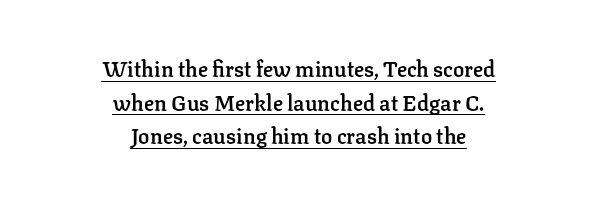
The image shows 21 px text type, upright; set centered, normal line spacing (1.6x), normal letter spacing, underlined.
